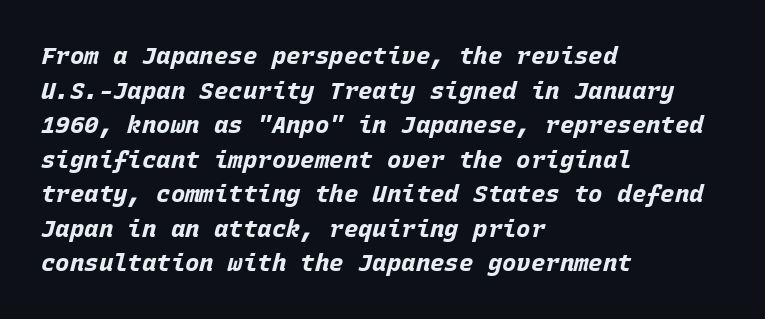
{"italic": "yes", "lean": "right", "slant_degrees": 15, "bold": "yes", "underline": "no", "align": "left", "line_spacing": "normal", "line_spacing_ratio": 1.44, "letter_spacing": "normal", "letter_spacing_em": 0.0, "glyph_px": 24}
